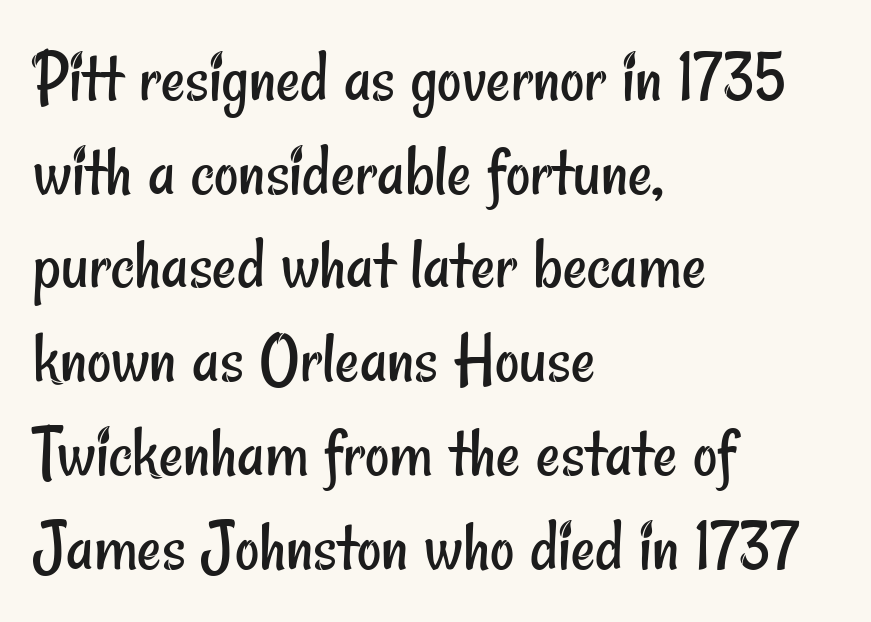
Q: Is the text bold? A: No.
Q: Is the typeface a serif or a sans-serif typeface? A: Sans-serif.
Q: Is the text underlined? A: No.
Q: How is the paragraph aligned? A: Left-aligned.
Q: Is the spacing between letters normal or unusually wide? A: Normal.
Q: Is the spacing between lines tight, normal or loose? A: Normal.
Q: Width (condensed, normal, or wide)? A: Condensed.
Q: Stroke contrast? A: Low.
Q: x-height? A: Small.
Q: Monospaced? A: No.
